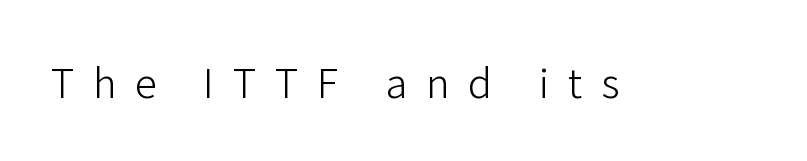
The image shows 40 px light sans-serif type, upright; set unusually wide letter spacing (+0.47 em), not underlined; low stroke contrast and a medium x-height.
